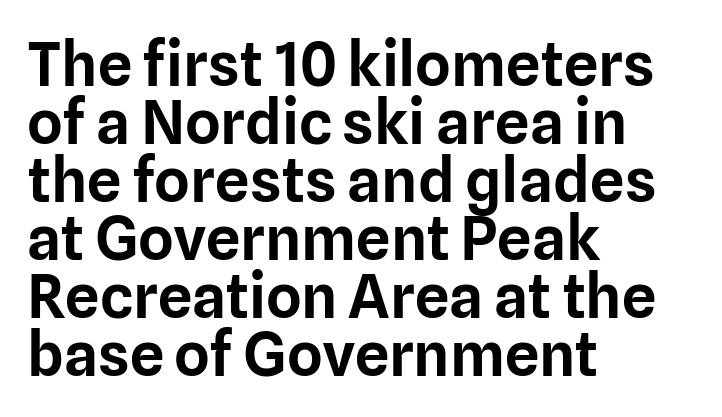
{"serif": "no", "italic": "no", "width": "normal", "stroke_contrast": "low", "x_height": "medium", "monospaced": "no", "underline": "no", "align": "left", "line_spacing": "tight", "line_spacing_ratio": 0.95, "letter_spacing": "normal", "letter_spacing_em": 0.0, "glyph_px": 61}
